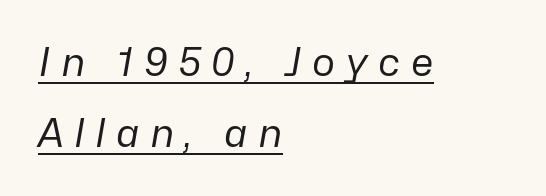
{"italic": "yes", "lean": "right", "slant_degrees": 10, "bold": "no", "weight": "regular", "width": "normal", "stroke_contrast": "low", "x_height": "medium", "monospaced": "no", "underline": "yes", "align": "left", "line_spacing_ratio": 1.83, "letter_spacing": "wide", "letter_spacing_em": 0.26, "glyph_px": 39}
